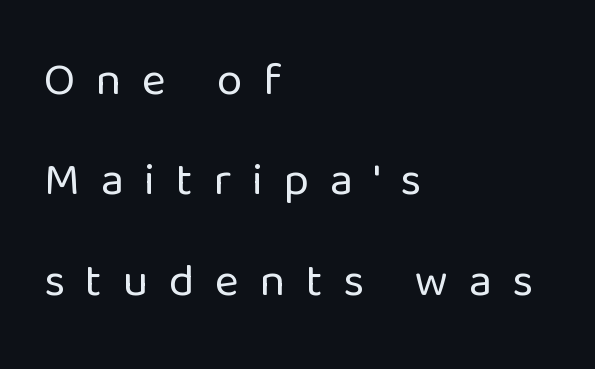
Lines of text with bare space underneath. Layout note: lines flush left. Is the type heavy? It reads as light-to-regular instead. No italicization has been applied; the sample stays upright. Is this a fixed-width face? No — the glyphs have proportional, varying widths.
